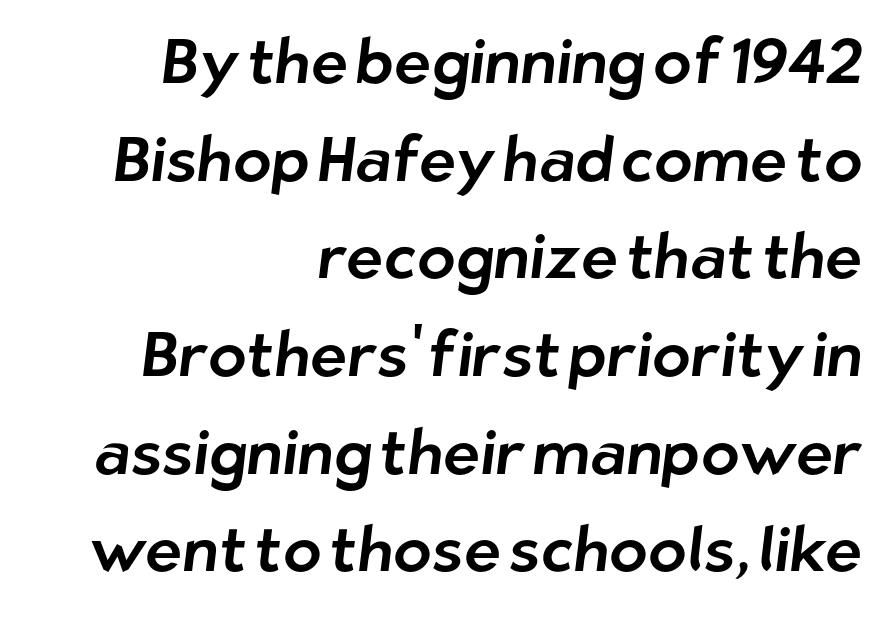
Q: Is the typeface a serif or a sans-serif typeface? A: Sans-serif.
Q: Is the text underlined? A: No.
Q: How is the paragraph aligned? A: Right-aligned.
Q: Is the spacing between letters normal or unusually wide? A: Normal.
Q: Is the spacing between lines tight, normal or loose? A: Normal.
Q: Width (condensed, normal, or wide)? A: Normal.
Q: Stroke contrast? A: Low.
Q: x-height? A: Medium.
Q: Monospaced? A: No.
